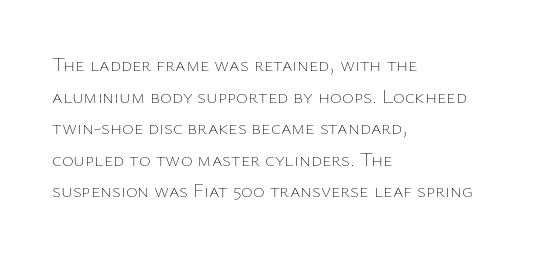
Teacher's note: observe the even left margin — that is flush-left alignment. The passage shown is not underscored anywhere. The rendering uses a moderate line-height, typical for paragraphs. Ascenders rise straight up at ninety degrees. Nobody touched the tracking dial on this one.
